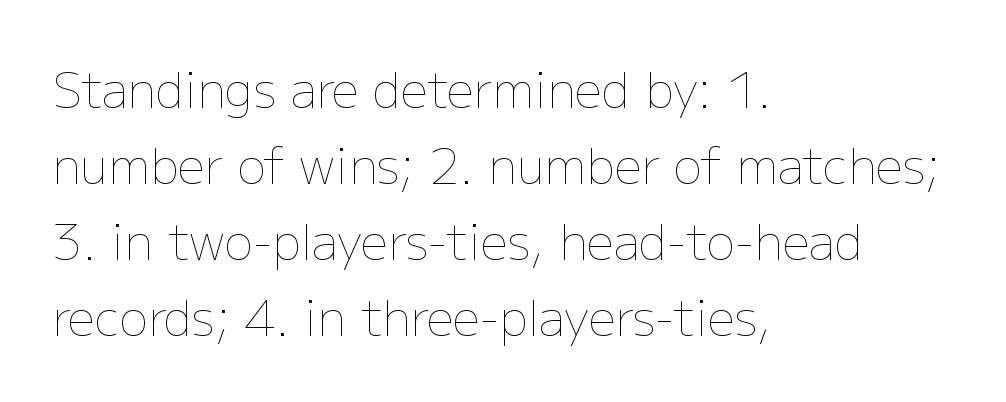
{"italic": "no", "bold": "no", "weight": "thin", "width": "normal", "stroke_contrast": "low", "x_height": "medium", "monospaced": "no", "underline": "no", "align": "left", "line_spacing": "normal", "line_spacing_ratio": 1.58, "letter_spacing": "normal", "letter_spacing_em": 0.0, "glyph_px": 48}
